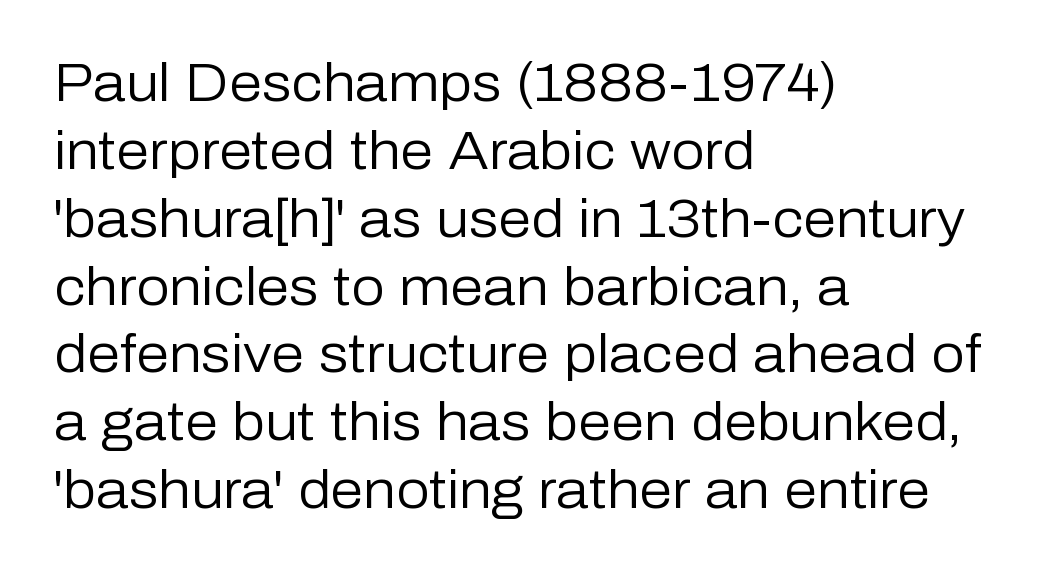
{"serif": "no", "italic": "no", "bold": "no", "weight": "regular", "width": "normal", "stroke_contrast": "low", "x_height": "medium", "monospaced": "no", "underline": "no", "align": "left", "line_spacing": "normal", "line_spacing_ratio": 1.28, "letter_spacing": "normal", "letter_spacing_em": 0.0, "glyph_px": 53}
